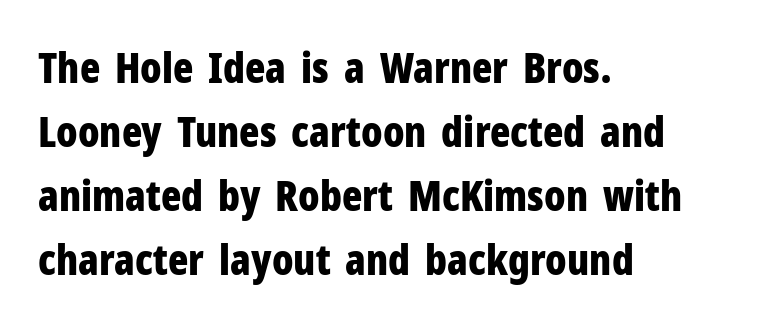
Descenders are the only things crossing below the line. Characters remain perfectly vertical along every line. Line starts are locked; line ends wander. Each letter keeps its own natural width here, so spacing adapts to shape. The letters carry no serifs — their stems end cleanly without finishing strokes.
